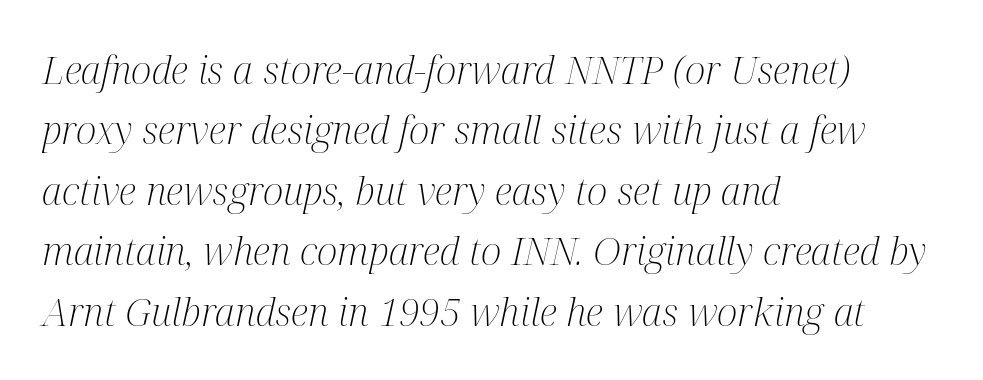
The whole block is typeset with a tilt. Stems here are at most as thick as an everyday book face. Old-style or modern, the face here clearly has serifs. The setting favours the left margin, as ordinary paragraphs usually do. Looks like regular typesetting: each glyph gets only the width it needs. Tracking value appears to be zero — textbook default spacing.
